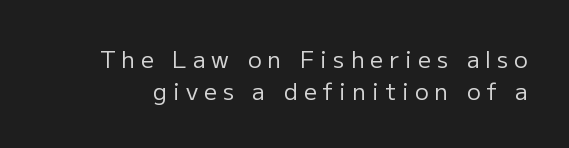
The glyphs are unaccompanied by any horizontal stroke below them. The typography opts for an upright posture over an oblique one. The passage shown has open, widely tracked lettering throughout. No chunkiness to these letters — they're not bold. Rows of type keep a routine distance in the vertical direction.
